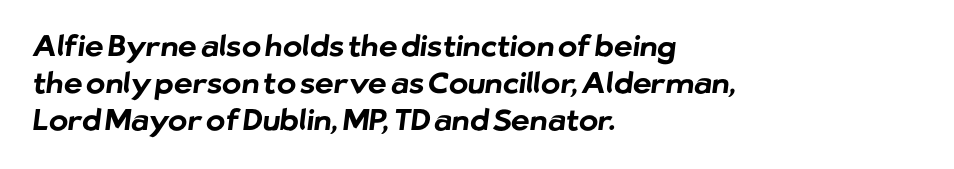
The image shows 29 px bold sans-serif type; set left-aligned, normal line spacing (1.28x), normal letter spacing, not underlined; low stroke contrast and a medium x-height.
